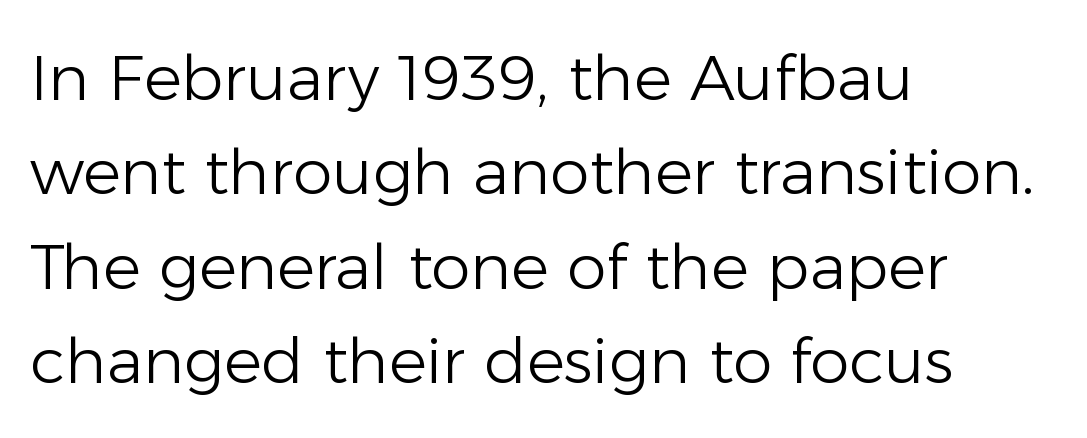
Q: Is the text bold? A: No.
Q: Is the text italic (slanted)? A: No, it is upright.
Q: Is the typeface a serif or a sans-serif typeface? A: Sans-serif.
Q: Is the text underlined? A: No.
Q: How is the paragraph aligned? A: Left-aligned.
Q: Is the spacing between letters normal or unusually wide? A: Normal.
Q: Is the spacing between lines tight, normal or loose? A: Normal.
Q: Width (condensed, normal, or wide)? A: Normal.
Q: Stroke contrast? A: Low.
Q: x-height? A: Medium.
Q: Monospaced? A: No.
